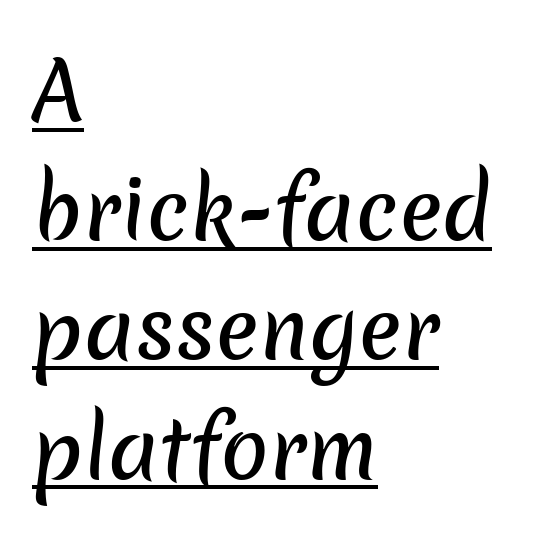
Q: Is the typeface a serif or a sans-serif typeface? A: Sans-serif.
Q: Is the text underlined? A: Yes.
Q: How is the paragraph aligned? A: Left-aligned.
Q: Is the spacing between letters normal or unusually wide? A: Normal.
Q: Is the spacing between lines tight, normal or loose? A: Normal.
Q: Width (condensed, normal, or wide)? A: Normal.
Q: Stroke contrast? A: Low.
Q: x-height? A: Medium.
Q: Monospaced? A: No.
